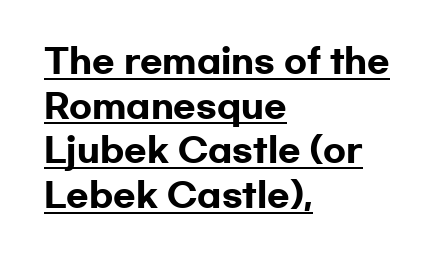
Q: Is the text bold? A: Yes.
Q: Is the text italic (slanted)? A: No, it is upright.
Q: Is the typeface a serif or a sans-serif typeface? A: Sans-serif.
Q: Is the text underlined? A: Yes.
Q: How is the paragraph aligned? A: Left-aligned.
Q: Is the spacing between letters normal or unusually wide? A: Normal.
Q: Is the spacing between lines tight, normal or loose? A: Normal.
Q: Width (condensed, normal, or wide)? A: Wide.
Q: Stroke contrast? A: Low.
Q: x-height? A: Medium.
Q: Monospaced? A: No.
